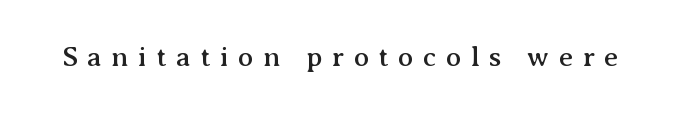
Italic: no, the glyphs are upright roman. Think of a printed novel: that variable character pitch is what you see here. Note: serifs present on the glyphs. Letters rest on an invisible, unmarked baseline. The type is letterspaced generously, with wide tracking.
